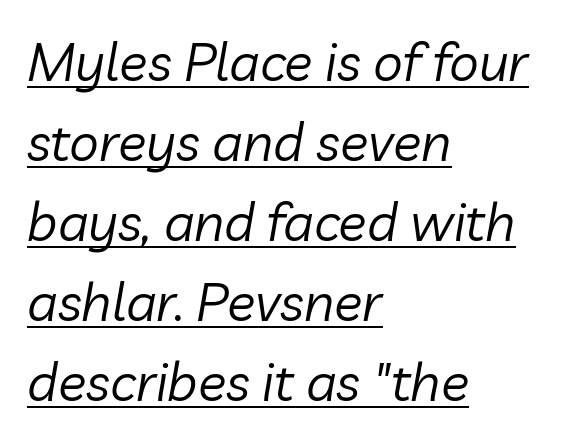
A typesetter would mark this as italic. Proportional: the letters do not fall into vertical columns. No extra ink here — the face is not bold. How are the letters spaced? Ordinarily, with no added tracking.
